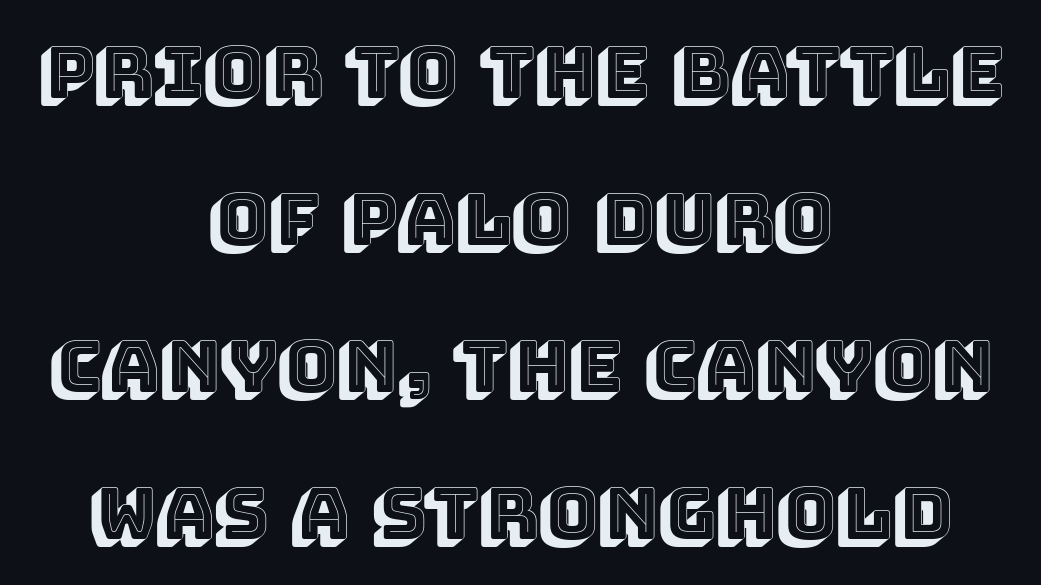
{"italic": "no", "width": "normal", "x_height": "large", "monospaced": "no", "underline": "no", "align": "center", "line_spacing": "loose", "line_spacing_ratio": 2.07, "letter_spacing": "normal", "letter_spacing_em": 0.0, "glyph_px": 71}
